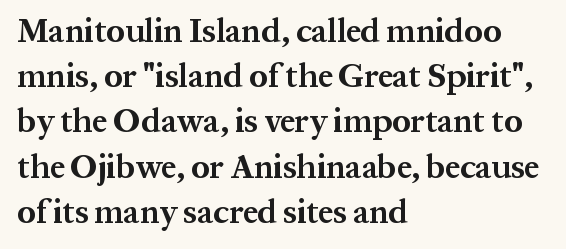
The image shows 33 px bold serif type, upright; set left-aligned, normal line spacing (1.37x), normal letter spacing, not underlined; medium stroke contrast and a medium x-height.
